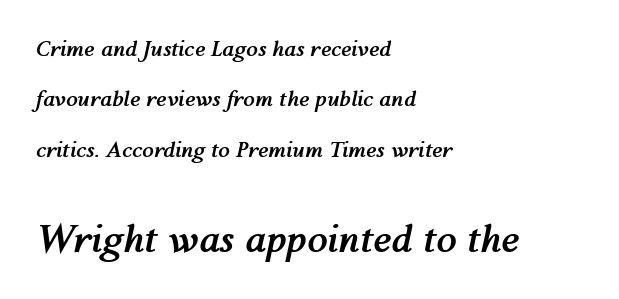
Q: Is the text bold? A: Yes.
Q: Is the text italic (slanted)? A: Yes, it leans right by about 12 degrees.
Q: Is the text underlined? A: No.
Q: How is the paragraph aligned? A: Left-aligned.
Q: Is the spacing between letters normal or unusually wide? A: Normal.
Q: Is the spacing between lines tight, normal or loose? A: Loose.
Q: Which block of text is set in a larger size, the first (top) or the second (bottom)? A: The second (bottom) one.
Q: Width (condensed, normal, or wide)? A: Normal.
Q: Stroke contrast? A: Medium.
Q: x-height? A: Medium.
Q: Monospaced? A: No.
